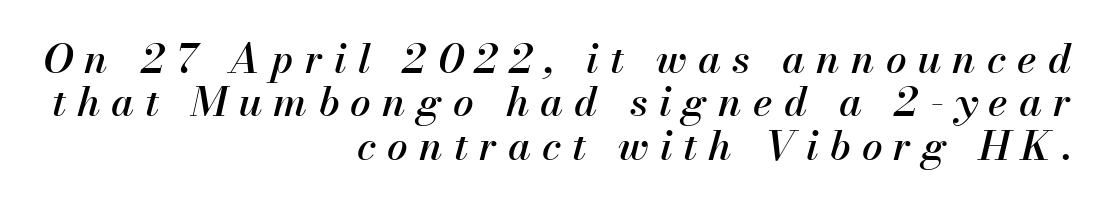
Slanted lettering throughout. You could not count columns in this text — the font is proportionally spaced. Words appear elongated and porous because spacing is wide. Caption: multi-line text, flush right, ragged left. Baseline-to-baseline distance is barely more than the letter height.
